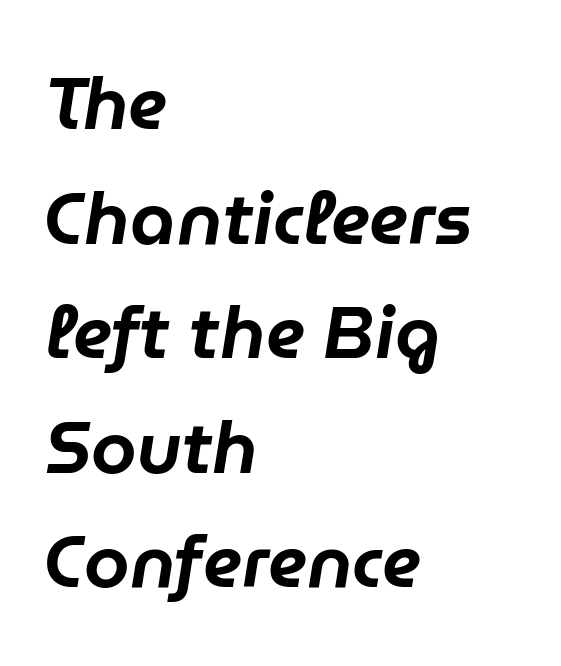
Q: Is the text italic (slanted)? A: Yes, it leans right by about 9 degrees.
Q: Is the text underlined? A: No.
Q: How is the paragraph aligned? A: Left-aligned.
Q: Is the spacing between letters normal or unusually wide? A: Normal.
Q: Is the spacing between lines tight, normal or loose? A: Normal.
Q: Width (condensed, normal, or wide)? A: Normal.
Q: Stroke contrast? A: Low.
Q: x-height? A: Medium.
Q: Monospaced? A: No.
